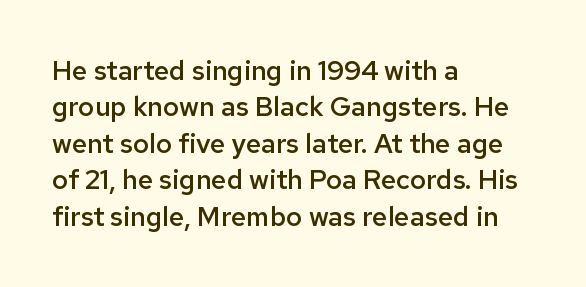
{"italic": "no", "bold": "semi", "underline": "no", "align": "left", "line_spacing": "normal", "line_spacing_ratio": 1.35, "letter_spacing": "normal", "letter_spacing_em": 0.0, "glyph_px": 27}
